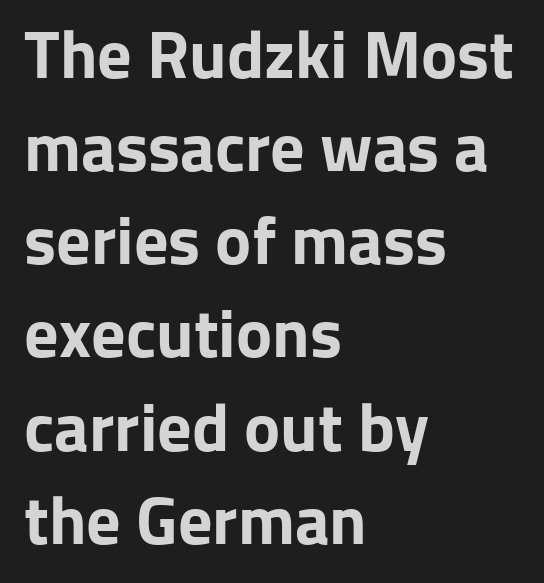
Varying glyph widths throughout — classic text-font behaviour. A student would call this left alignment; a typographer would say flush left, rag right. The strokes are fattened all the way to bold. Quick note: interline space is typical. The letters stand straight up with perfectly vertical stems. The rendering shows plain stroke endings on the letterforms — a sans-serif design.
